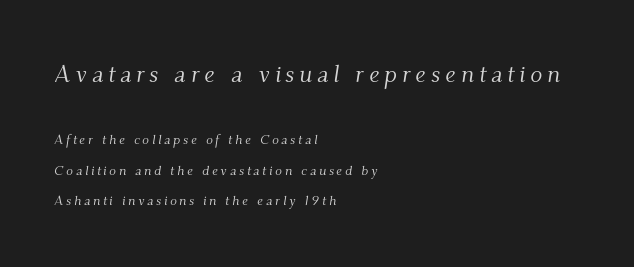
Q: Is the text bold? A: No.
Q: Is the text italic (slanted)? A: Yes, it leans right by about 9 degrees.
Q: Is the text underlined? A: No.
Q: How is the paragraph aligned? A: Left-aligned.
Q: Is the spacing between lines tight, normal or loose? A: Loose.
Q: Which block of text is set in a larger size, the first (top) or the second (bottom)? A: The first (top) one.
